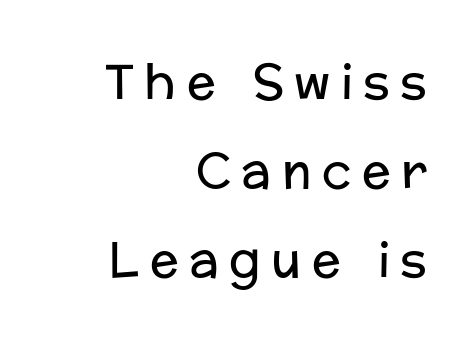
{"serif": "no", "italic": "no", "bold": "no", "weight": "regular", "width": "normal", "stroke_contrast": "low", "x_height": "medium", "monospaced": "no", "underline": "no", "align": "right", "line_spacing_ratio": 1.85, "letter_spacing": "wide", "letter_spacing_em": 0.22, "glyph_px": 48}
